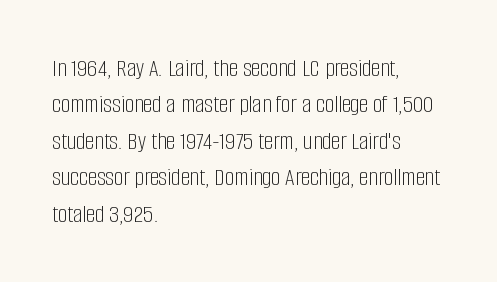
The image shows 26 px text type, upright; set left-aligned, normal line spacing (1.4x), normal letter spacing, not underlined.
